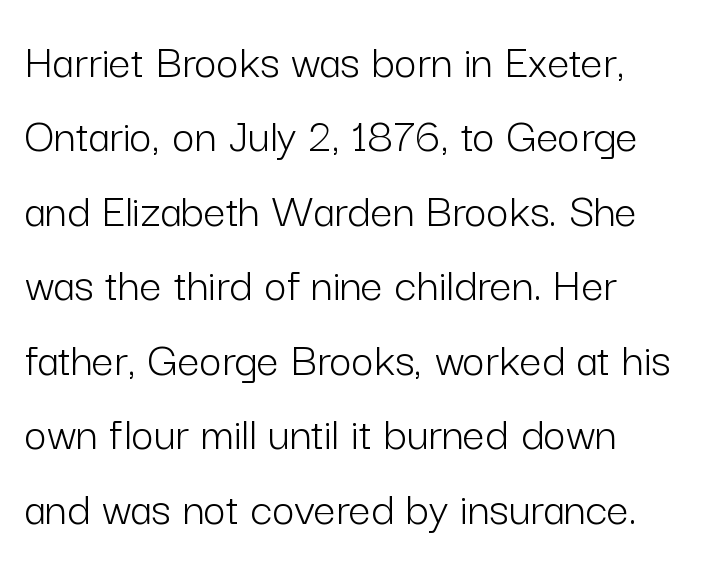
{"serif": "no", "italic": "no", "bold": "no", "weight": "light", "width": "normal", "stroke_contrast": "low", "x_height": "medium", "monospaced": "no", "underline": "no", "align": "left", "line_spacing": "normal", "line_spacing_ratio": 1.52, "letter_spacing": "normal", "letter_spacing_em": 0.0, "glyph_px": 49}
